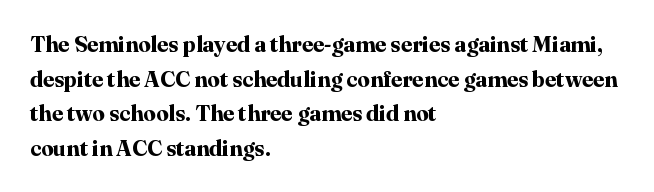
Q: Is the text bold? A: Yes.
Q: Is the text italic (slanted)? A: No, it is upright.
Q: Is the text underlined? A: No.
Q: How is the paragraph aligned? A: Left-aligned.
Q: Is the spacing between letters normal or unusually wide? A: Normal.
Q: Is the spacing between lines tight, normal or loose? A: Normal.
